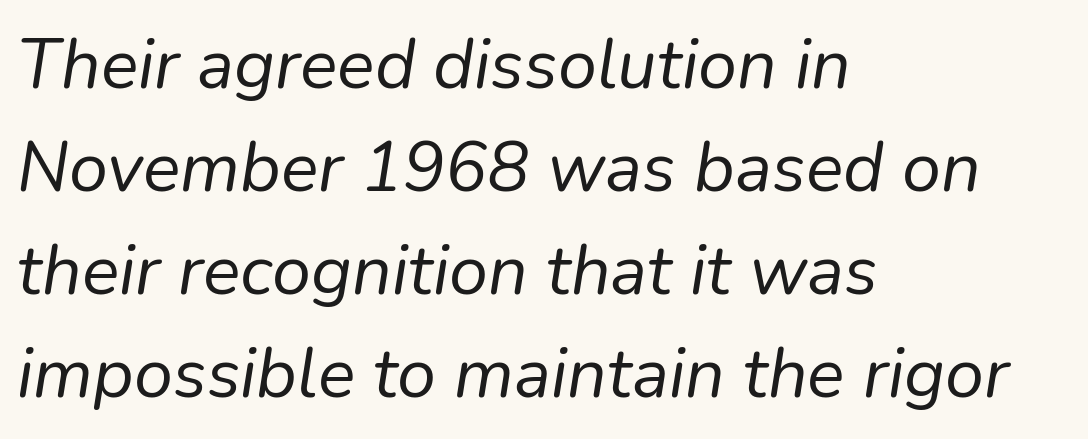
The image shows 70 px regular-weight type, italic (leaning right); set left-aligned, normal line spacing (1.47x), normal letter spacing, not underlined; low stroke contrast and a medium x-height.
